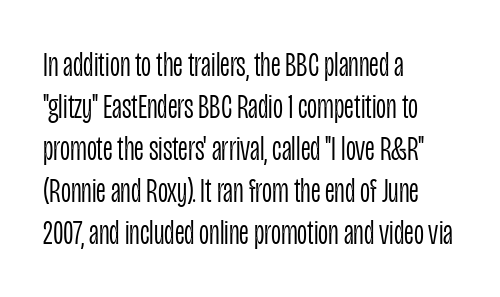
The image shows 35 px light, condensed sans-serif type, upright; set left-aligned, line spacing 1.2x, normal letter spacing, not underlined; low stroke contrast and a large x-height.
